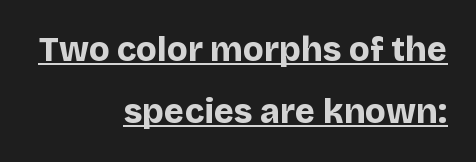
The image shows 34 px bold sans-serif type, upright; set right-aligned, line spacing 1.82x, normal letter spacing, underlined; low stroke contrast and a large x-height.
